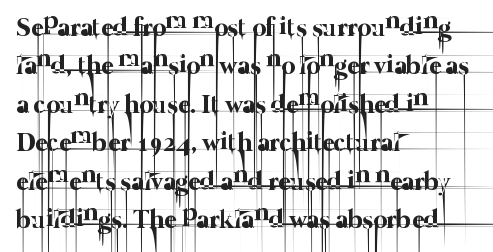
The image shows 26 px text type; set left-aligned, normal line spacing (1.48x), normal letter spacing, not underlined.
